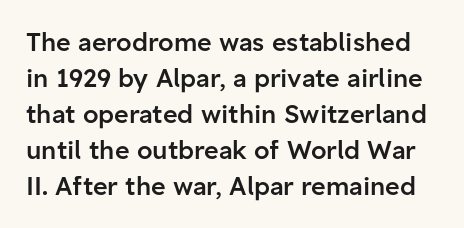
Q: Is the text bold? A: Semi-bold.
Q: Is the text italic (slanted)? A: No, it is upright.
Q: Is the text underlined? A: No.
Q: Is the spacing between letters normal or unusually wide? A: Normal.
Q: Is the spacing between lines tight, normal or loose? A: Normal.
